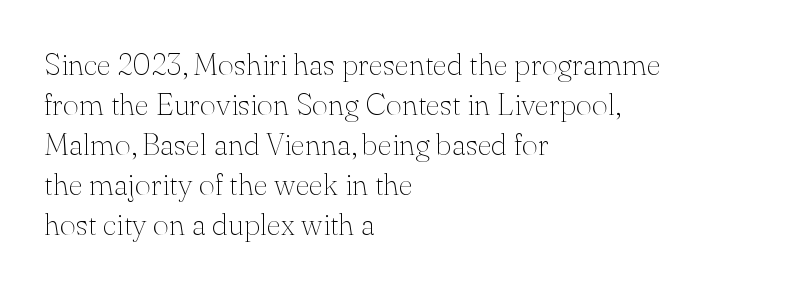
The image shows 31 px thin serif type, upright; set left-aligned, normal line spacing (1.29x), normal letter spacing, not underlined; medium stroke contrast and a small x-height.
